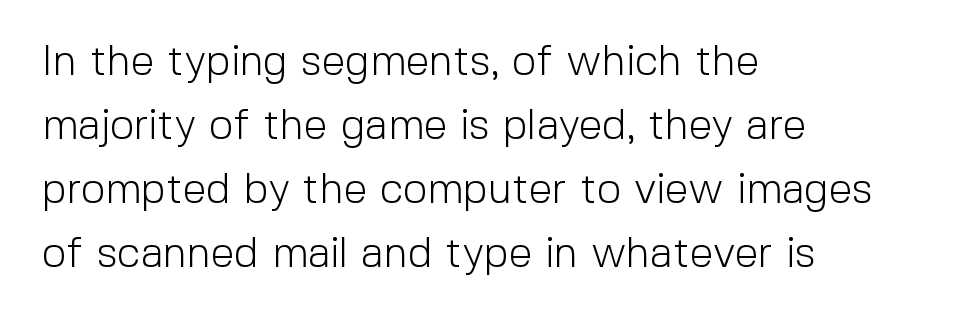
Q: Is the text bold? A: No.
Q: Is the text italic (slanted)? A: No, it is upright.
Q: Is the typeface a serif or a sans-serif typeface? A: Sans-serif.
Q: Is the text underlined? A: No.
Q: How is the paragraph aligned? A: Left-aligned.
Q: Is the spacing between letters normal or unusually wide? A: Normal.
Q: Is the spacing between lines tight, normal or loose? A: Normal.
Q: Width (condensed, normal, or wide)? A: Normal.
Q: x-height? A: Medium.
Q: Monospaced? A: No.
